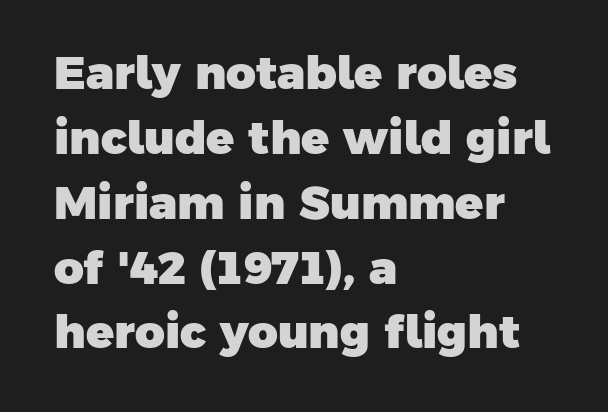
The image shows 46 px heavy sans-serif type; set left-aligned, normal line spacing (1.41x), normal letter spacing, not underlined; low stroke contrast and a medium x-height.
